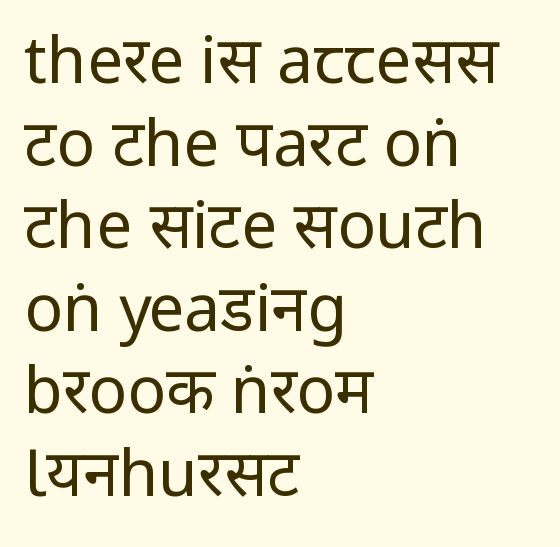
In terms of letterspacing, this is plain default setting. Serif or sans? Sans — the stroke terminals are bare. Left-aligned paragraph, ragged on the right. The letters stand straight up with perfectly vertical stems. Stroke mass is kept to a normal reading level or below. Honestly, the row spacing looks completely unremarkable.
